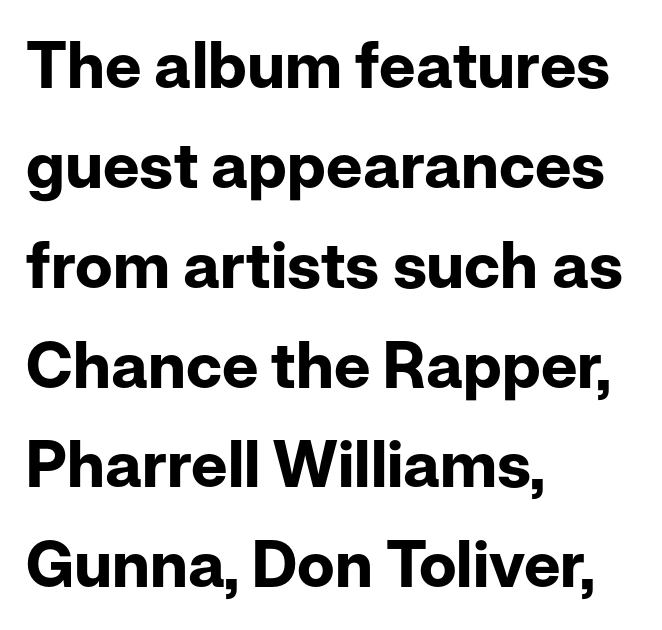
Q: Is the text bold? A: Yes.
Q: Is the text italic (slanted)? A: No, it is upright.
Q: Is the typeface a serif or a sans-serif typeface? A: Sans-serif.
Q: Is the text underlined? A: No.
Q: How is the paragraph aligned? A: Left-aligned.
Q: Is the spacing between letters normal or unusually wide? A: Normal.
Q: Is the spacing between lines tight, normal or loose? A: Normal.
Q: Width (condensed, normal, or wide)? A: Normal.
Q: Stroke contrast? A: Low.
Q: x-height? A: Medium.
Q: Monospaced? A: No.
